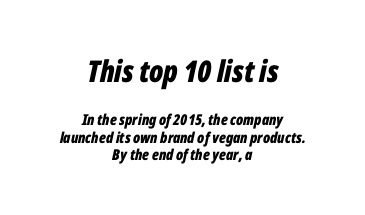
Q: Is the text bold? A: Yes.
Q: Is the text italic (slanted)? A: Yes, it leans right by about 12 degrees.
Q: Is the text underlined? A: No.
Q: How is the paragraph aligned? A: Centered.
Q: Is the spacing between letters normal or unusually wide? A: Normal.
Q: Which block of text is set in a larger size, the first (top) or the second (bottom)? A: The first (top) one.
Q: Width (condensed, normal, or wide)? A: Condensed.
Q: Stroke contrast? A: Low.
Q: x-height? A: Medium.
Q: Monospaced? A: No.
